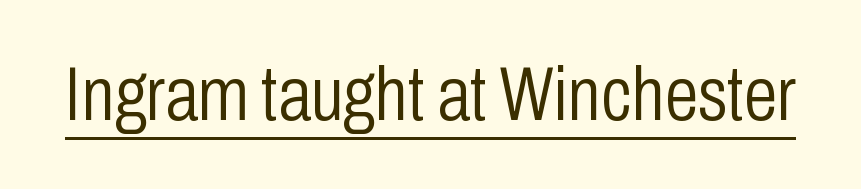
The image shows 76 px light, condensed sans-serif type, upright; set normal letter spacing, underlined; low stroke contrast and a medium x-height.
